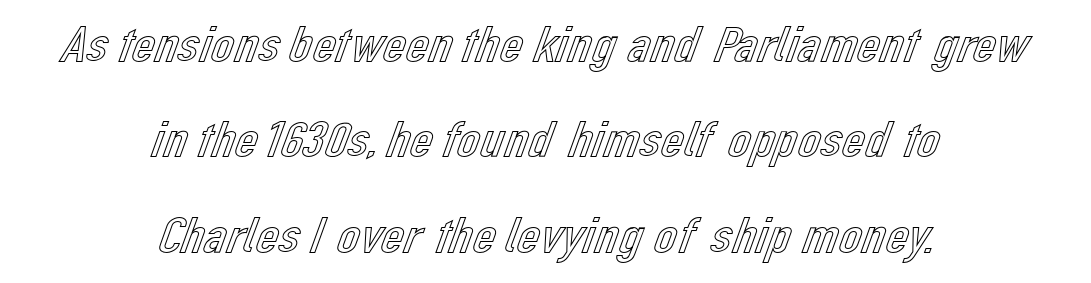
The image shows 51 px text type; set centered, line spacing 1.87x, normal letter spacing, not underlined; a medium x-height.
